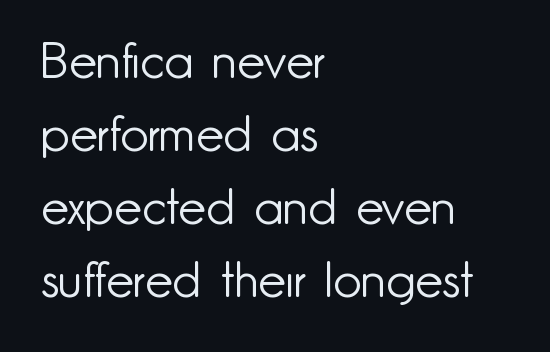
{"serif": "no", "italic": "no", "bold": "no", "weight": "light", "width": "normal", "stroke_contrast": "low", "x_height": "small", "monospaced": "no", "underline": "no", "align": "left", "line_spacing": "normal", "line_spacing_ratio": 1.49, "letter_spacing": "normal", "letter_spacing_em": 0.0, "glyph_px": 49}
